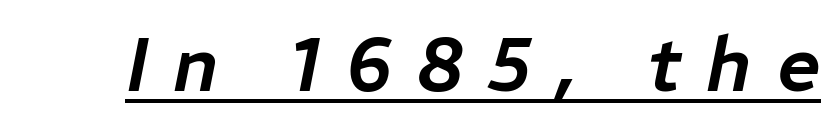
Q: Is the text italic (slanted)? A: Yes, it leans right by about 11 degrees.
Q: Is the text underlined? A: Yes.
Q: Is the spacing between letters normal or unusually wide? A: Unusually wide.
Q: Width (condensed, normal, or wide)? A: Normal.
Q: Stroke contrast? A: Low.
Q: x-height? A: Medium.
Q: Monospaced? A: No.
